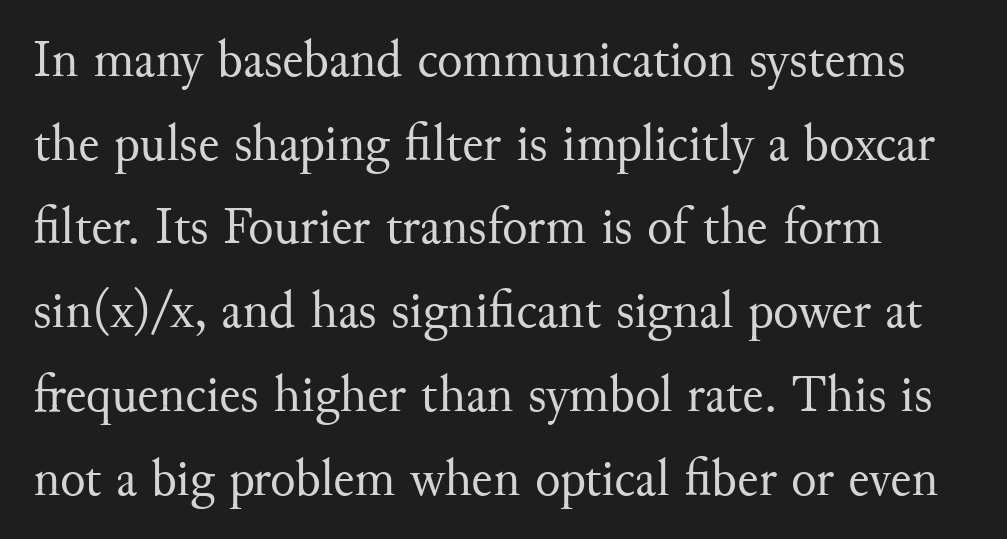
{"serif": "yes", "italic": "no", "bold": "no", "weight": "regular", "width": "normal", "stroke_contrast": "medium", "x_height": "small", "monospaced": "no", "underline": "no", "line_spacing": "normal", "line_spacing_ratio": 1.58, "letter_spacing": "normal", "letter_spacing_em": 0.0, "glyph_px": 53}
